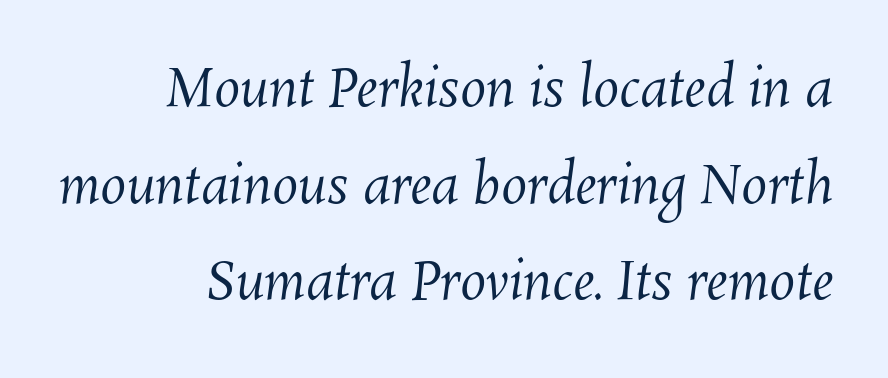
The image shows 52 px regular-weight type; set right-aligned, line spacing 1.86x, normal letter spacing, not underlined; medium stroke contrast and a medium x-height.
